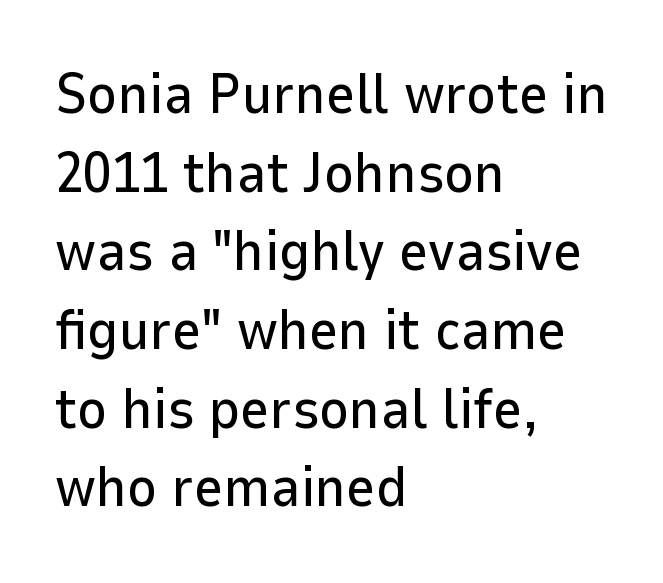
Q: Is the text italic (slanted)? A: No, it is upright.
Q: Is the typeface a serif or a sans-serif typeface? A: Sans-serif.
Q: Is the text underlined? A: No.
Q: How is the paragraph aligned? A: Left-aligned.
Q: Is the spacing between letters normal or unusually wide? A: Normal.
Q: Is the spacing between lines tight, normal or loose? A: Normal.
Q: Width (condensed, normal, or wide)? A: Normal.
Q: Stroke contrast? A: Low.
Q: x-height? A: Medium.
Q: Monospaced? A: No.
